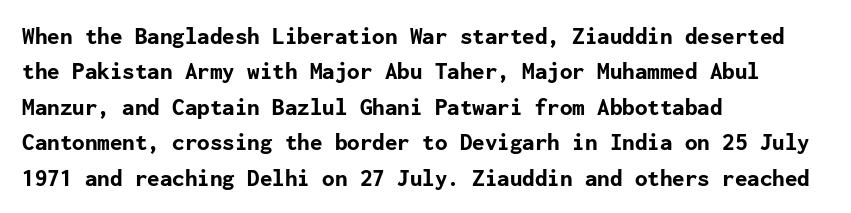
The strokes are fattened all the way to bold. Does the copy run flush right? No — it runs flush left. The face used here is rendered with its standard letterfit. Does the leading feel generous? No, just average. The typography opts for an upright posture over an oblique one.
